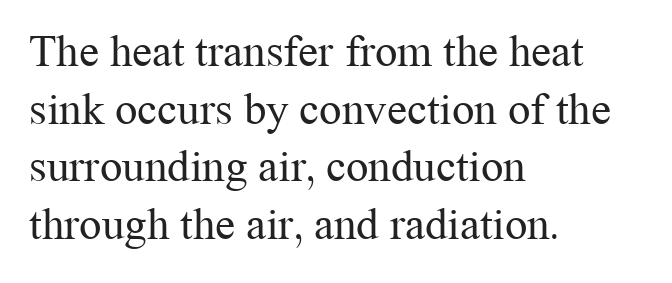
The image shows 45 px regular-weight serif type, upright; set left-aligned, normal line spacing (1.28x), normal letter spacing, not underlined; medium stroke contrast and a medium x-height.
